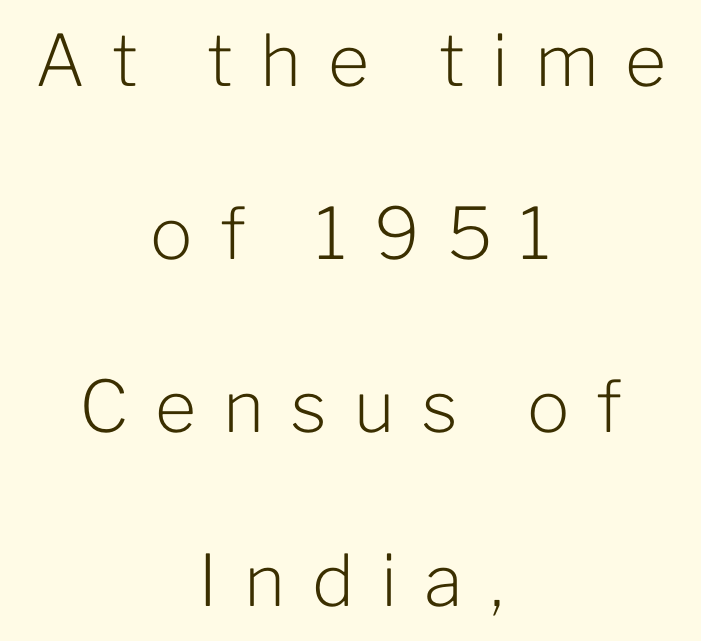
Here the designer chose a conventional face with non-uniform glyph widths. Here the glyphs are tracked loosely, breaking word shapes into spaced letters. Successive baselines arrive slowly, with a big drop between each. Quick note: not italic, upright. Reading down the block, each line starts at a different indent, mirrored at its end.
